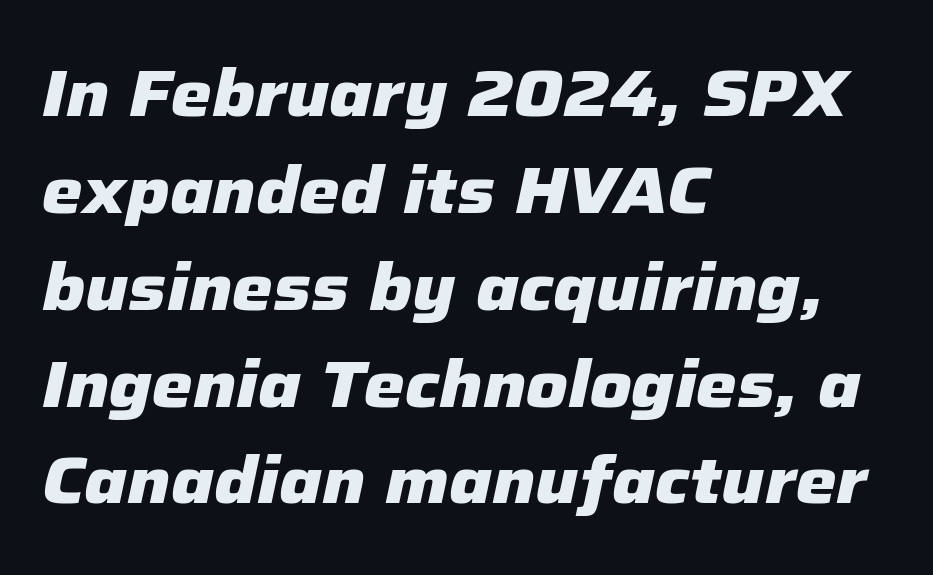
{"italic": "yes", "lean": "right", "slant_degrees": 12, "bold": "yes", "weight": "heavy", "width": "normal", "stroke_contrast": "low", "x_height": "medium", "monospaced": "no", "underline": "no", "align": "left", "line_spacing": "normal", "line_spacing_ratio": 1.49, "letter_spacing": "normal", "letter_spacing_em": 0.0, "glyph_px": 65}
